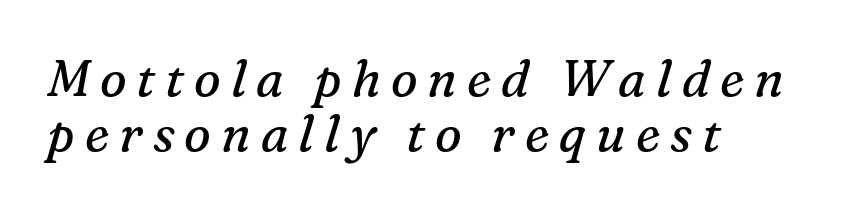
Q: Is the text bold? A: No.
Q: Is the text italic (slanted)? A: Yes, it leans right by about 16 degrees.
Q: Is the typeface a serif or a sans-serif typeface? A: Serif.
Q: Is the text underlined? A: No.
Q: How is the paragraph aligned? A: Left-aligned.
Q: Is the spacing between letters normal or unusually wide? A: Unusually wide.
Q: Is the spacing between lines tight, normal or loose? A: Tight.
Q: Width (condensed, normal, or wide)? A: Normal.
Q: Stroke contrast? A: Medium.
Q: x-height? A: Medium.
Q: Monospaced? A: No.
